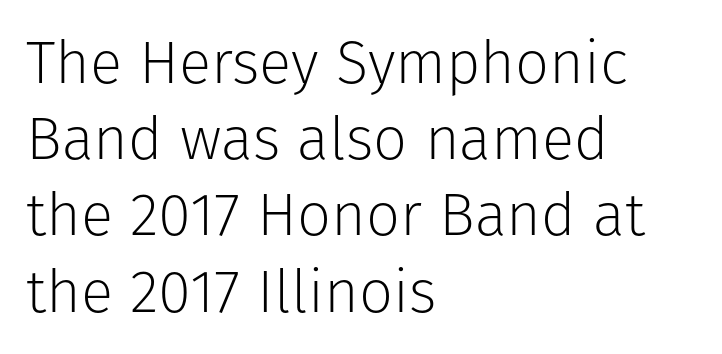
The image shows 60 px light sans-serif type, upright; set left-aligned, normal line spacing (1.27x), normal letter spacing, not underlined; low stroke contrast and a medium x-height.
